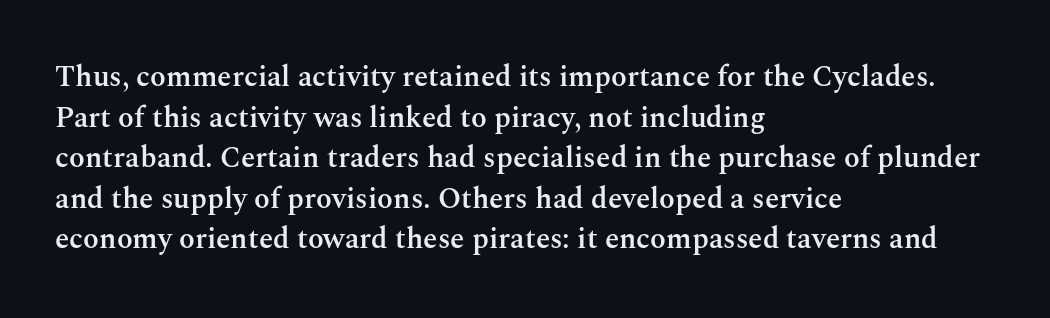
Serif or sans? Serif — the stroke terminals have little feet. These lines are set flush left with a ragged right edge. Moderately thickened strokes mark this as semibold type. Descender tails drop into unmarked territory. A typesetter would call this zero additional tracking. These lines are rendered in a variable-pitch font.
